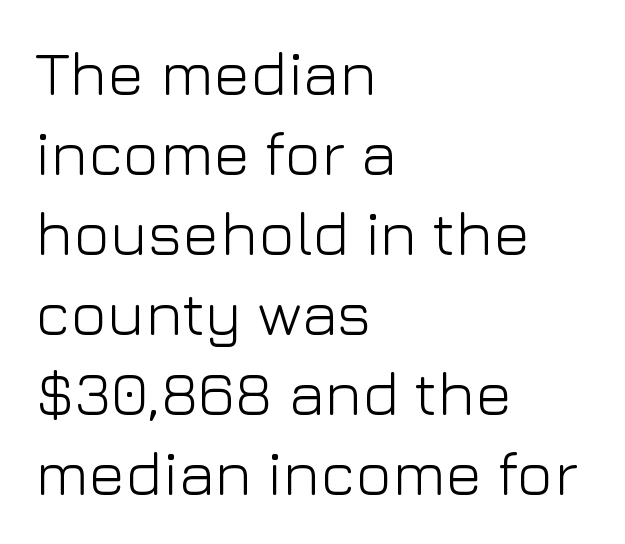
Q: Is the text bold? A: No.
Q: Is the text italic (slanted)? A: No, it is upright.
Q: Is the typeface a serif or a sans-serif typeface? A: Sans-serif.
Q: Is the text underlined? A: No.
Q: How is the paragraph aligned? A: Left-aligned.
Q: Is the spacing between letters normal or unusually wide? A: Normal.
Q: Is the spacing between lines tight, normal or loose? A: Normal.
Q: Width (condensed, normal, or wide)? A: Normal.
Q: Stroke contrast? A: Low.
Q: x-height? A: Medium.
Q: Monospaced? A: No.
